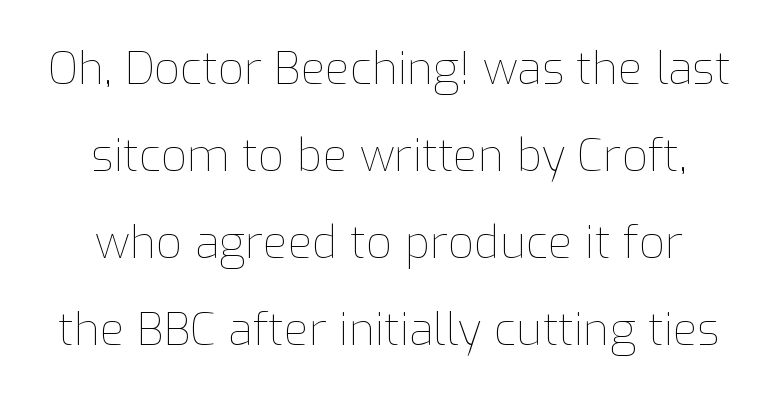
Baseline-to-baseline distance is far greater than the letter height. This rendering features lettering with no underline. These lines were composed using upright roman letters. On a weight scale, this lands at 450 or below.
